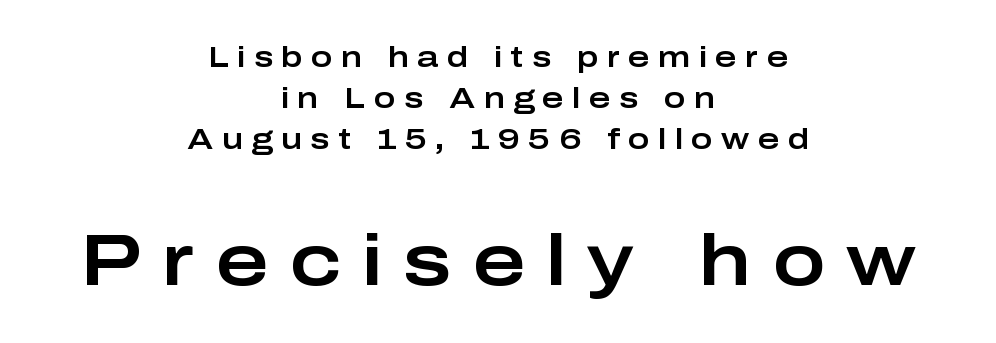
Q: Is the text italic (slanted)? A: No, it is upright.
Q: Is the typeface a serif or a sans-serif typeface? A: Sans-serif.
Q: Is the text underlined? A: No.
Q: How is the paragraph aligned? A: Centered.
Q: Is the spacing between letters normal or unusually wide? A: Unusually wide.
Q: Is the spacing between lines tight, normal or loose? A: Normal.
Q: Which block of text is set in a larger size, the first (top) or the second (bottom)? A: The second (bottom) one.
Q: Width (condensed, normal, or wide)? A: Wide.
Q: Stroke contrast? A: Low.
Q: x-height? A: Medium.
Q: Monospaced? A: No.
